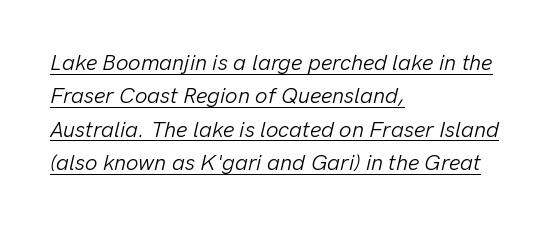
The image shows 22 px text type, italic (leaning right); set left-aligned, normal line spacing (1.52x), normal letter spacing, underlined.
